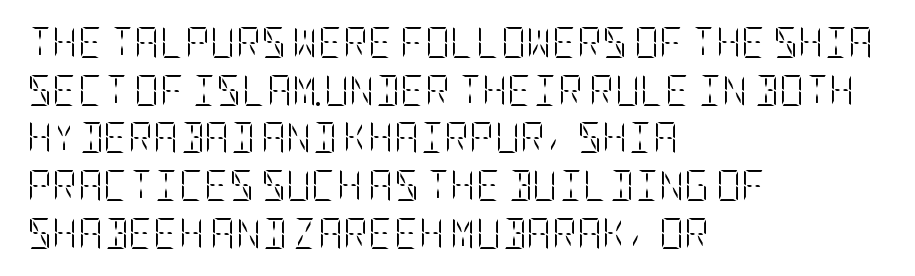
{"italic": "no", "bold": "no", "weight": "light", "width": "condensed", "stroke_contrast": "low", "x_height": "large", "underline": "no", "align": "left", "line_spacing": "normal", "line_spacing_ratio": 1.54, "letter_spacing": "normal", "letter_spacing_em": 0.0, "glyph_px": 31}
